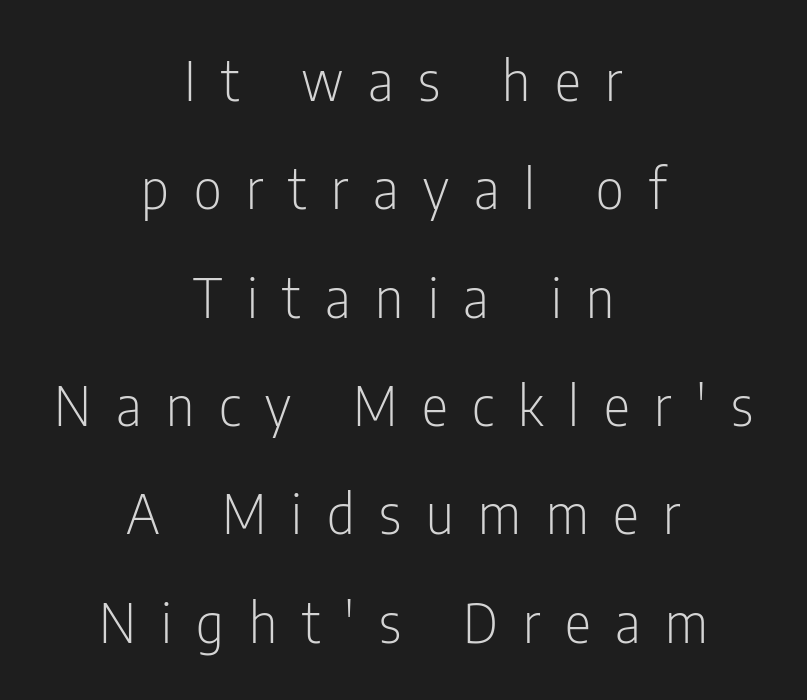
{"serif": "no", "italic": "no", "bold": "no", "weight": "light", "width": "condensed", "stroke_contrast": "low", "x_height": "medium", "monospaced": "no", "underline": "no", "align": "center", "line_spacing": "loose", "line_spacing_ratio": 1.97, "letter_spacing": "wide", "letter_spacing_em": 0.45, "glyph_px": 55}
